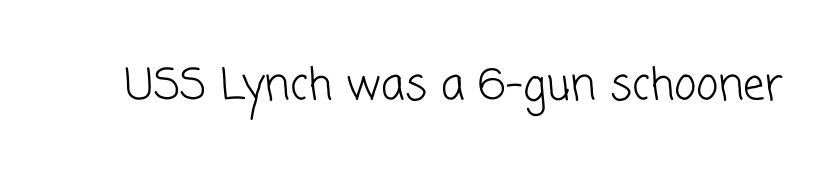
The designer went with a sans here, leaving each stem footless. The specimen omits any rule beneath the text block's lines. The passage shown is not bold in any degree. Proportional: the letters do not fall into vertical columns.
